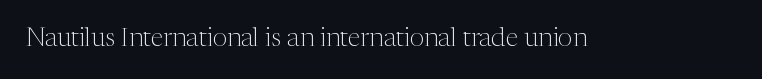
Q: Is the text bold? A: No.
Q: Is the text italic (slanted)? A: No, it is upright.
Q: Is the text underlined? A: No.
Q: Is the spacing between letters normal or unusually wide? A: Normal.
